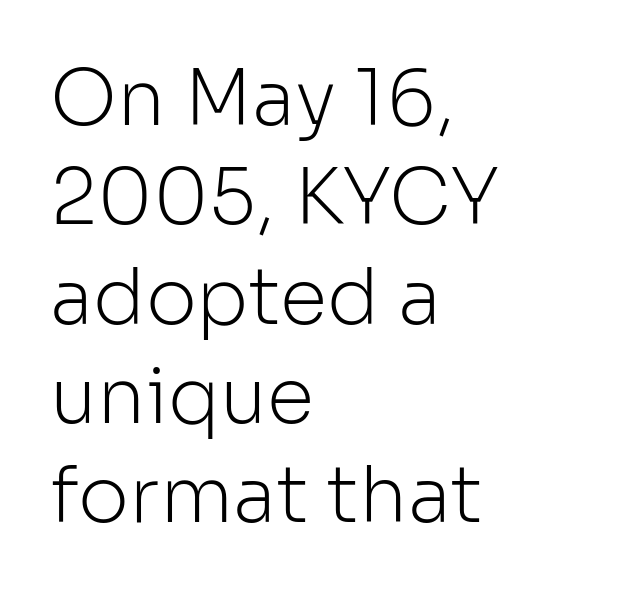
The image shows 77 px light sans-serif type, upright; set left-aligned, normal line spacing (1.29x), normal letter spacing, not underlined; low stroke contrast and a medium x-height.
